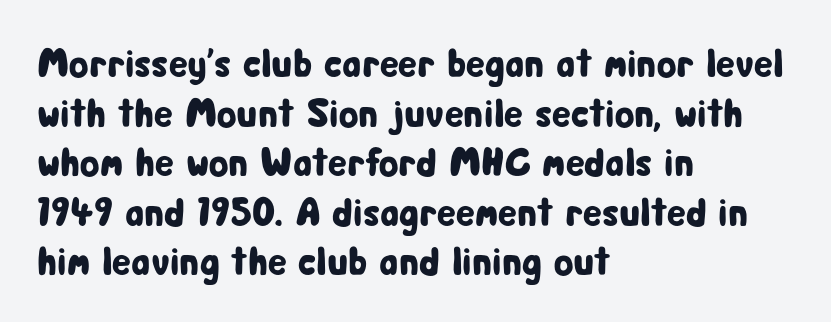
No italicization has been applied; the sample stays upright. The rendering shows plain stroke endings on the letterforms — a sans-serif design. Students, note that the glyphs here touch the page at normal intervals. These lines are rendered in a variable-pitch font. Alignment: flush left.
